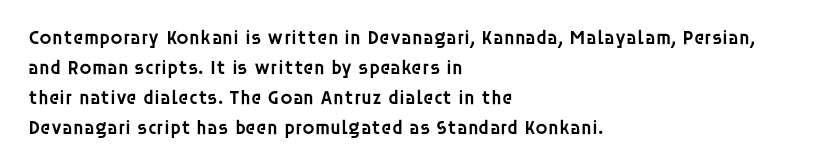
The image shows 20 px text type, upright; set left-aligned, normal line spacing (1.5x), normal letter spacing, not underlined.
